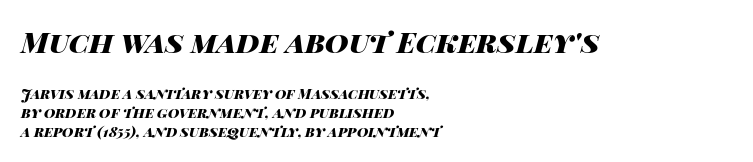
{"italic": "yes", "lean": "right", "slant_degrees": 14, "bold": "yes", "weight": "heavy", "width": "wide", "stroke_contrast": "high", "x_height": "large", "monospaced": "no", "underline": "no", "align": "left", "line_spacing": "normal", "line_spacing_ratio": 1.34, "letter_spacing": "normal", "letter_spacing_em": 0.0, "larger_block": "first", "size_ratio": 2.07, "glyph_px": 29}
